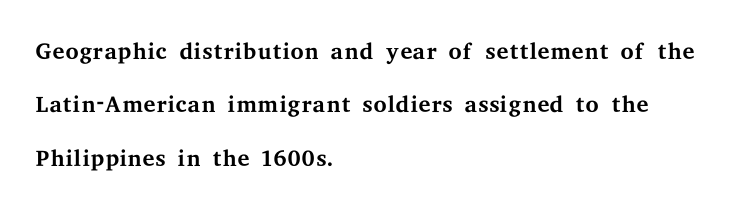
Q: Is the text bold? A: No.
Q: Is the text italic (slanted)? A: No, it is upright.
Q: Is the typeface a serif or a sans-serif typeface? A: Serif.
Q: Is the text underlined? A: No.
Q: How is the paragraph aligned? A: Left-aligned.
Q: Is the spacing between letters normal or unusually wide? A: Normal.
Q: Is the spacing between lines tight, normal or loose? A: Normal.
Q: Width (condensed, normal, or wide)? A: Wide.
Q: Stroke contrast? A: Medium.
Q: x-height? A: Medium.
Q: Monospaced? A: No.
